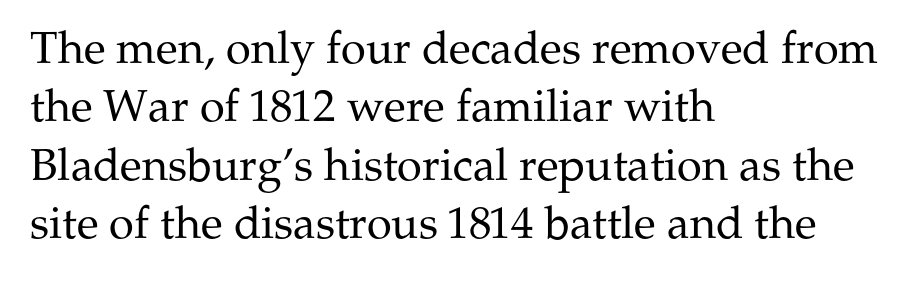
The image shows 45 px regular-weight serif type, upright; set left-aligned, normal line spacing (1.3x), normal letter spacing, not underlined; medium stroke contrast and a medium x-height.
